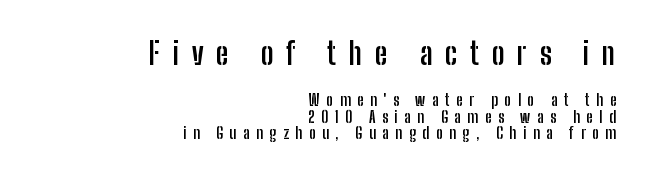
The image shows 31 px semibold, condensed sans-serif type, upright; set right-aligned, tight line spacing (1.02x), unusually wide letter spacing (+0.41 em), not underlined; the first (top) block is 1.94x larger; low stroke contrast and a medium x-height.
